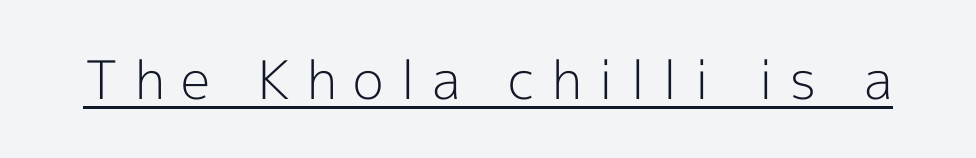
In terms of posture, this sample is upright. Every word sits above its own underline. You could not count columns in this text — the font is proportionally spaced. Stem width sits at or under what a default text font uses. Words appear elongated and porous because spacing is wide.
